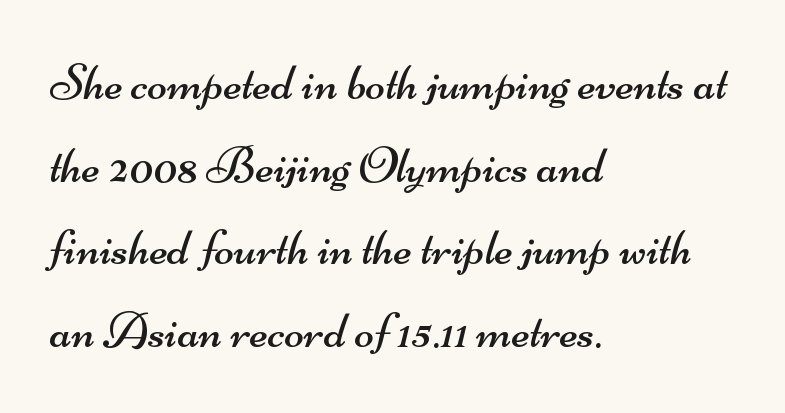
{"serif": "no", "bold": "no", "weight": "regular", "width": "wide", "stroke_contrast": "medium", "x_height": "small", "monospaced": "no", "underline": "no", "align": "left", "line_spacing": "normal", "line_spacing_ratio": 1.59, "letter_spacing": "normal", "letter_spacing_em": 0.0, "glyph_px": 52}
